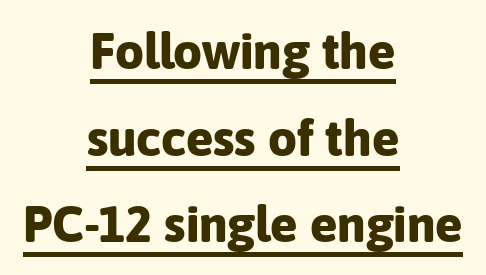
{"serif": "no", "italic": "no", "bold": "yes", "weight": "bold", "width": "normal", "stroke_contrast": "low", "x_height": "medium", "monospaced": "no", "underline": "yes", "align": "center", "line_spacing": "normal", "line_spacing_ratio": 1.7, "letter_spacing": "normal", "letter_spacing_em": 0.0, "glyph_px": 51}
